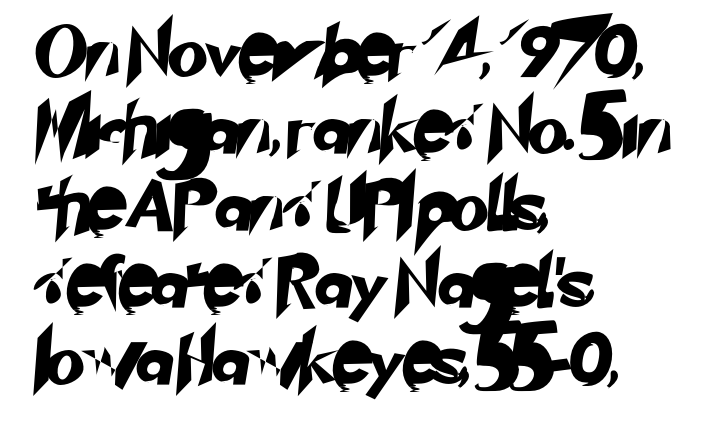
Q: Is the typeface a serif or a sans-serif typeface? A: Sans-serif.
Q: Is the text underlined? A: No.
Q: How is the paragraph aligned? A: Left-aligned.
Q: Is the spacing between letters normal or unusually wide? A: Normal.
Q: Is the spacing between lines tight, normal or loose? A: Normal.
Q: Width (condensed, normal, or wide)? A: Normal.
Q: Stroke contrast? A: Low.
Q: x-height? A: Small.
Q: Monospaced? A: No.
